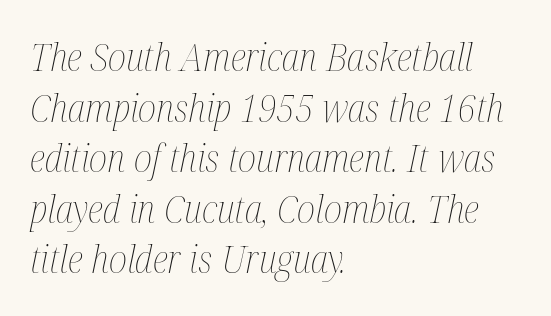
{"italic": "yes", "lean": "right", "slant_degrees": 12, "bold": "no", "weight": "thin", "width": "condensed", "stroke_contrast": "medium", "x_height": "medium", "monospaced": "no", "underline": "no", "align": "left", "line_spacing": "normal", "line_spacing_ratio": 1.33, "letter_spacing": "normal", "letter_spacing_em": 0.0, "glyph_px": 38}
